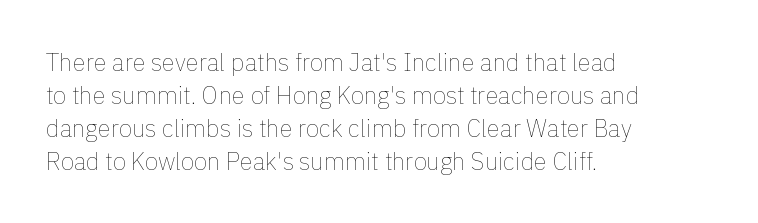
Q: Is the text bold? A: No.
Q: Is the text italic (slanted)? A: No, it is upright.
Q: Is the text underlined? A: No.
Q: How is the paragraph aligned? A: Left-aligned.
Q: Is the spacing between letters normal or unusually wide? A: Normal.
Q: Is the spacing between lines tight, normal or loose? A: Normal.
